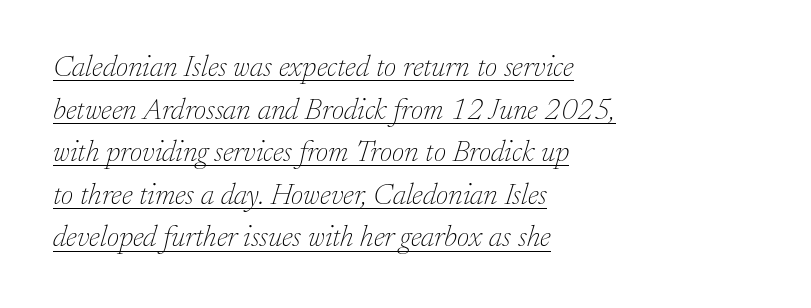
No letter is thick-stroked: the sample isn't bold. Underlining? Definitely there. This is serif lettering, the kind often seen in printed books. Italic? Definitely — the glyphs are oblique. The type is set solid horizontally, with unmodified tracking.
